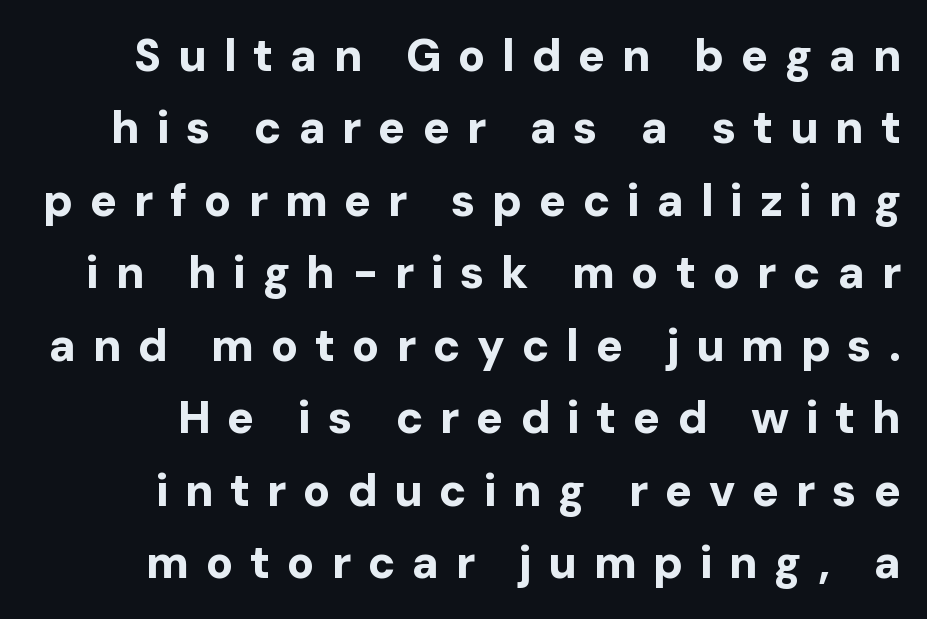
{"serif": "no", "italic": "no", "bold": "yes", "weight": "bold", "width": "normal", "stroke_contrast": "low", "x_height": "medium", "monospaced": "no", "underline": "no", "line_spacing": "normal", "line_spacing_ratio": 1.61, "letter_spacing": "wide", "letter_spacing_em": 0.37, "glyph_px": 45}
